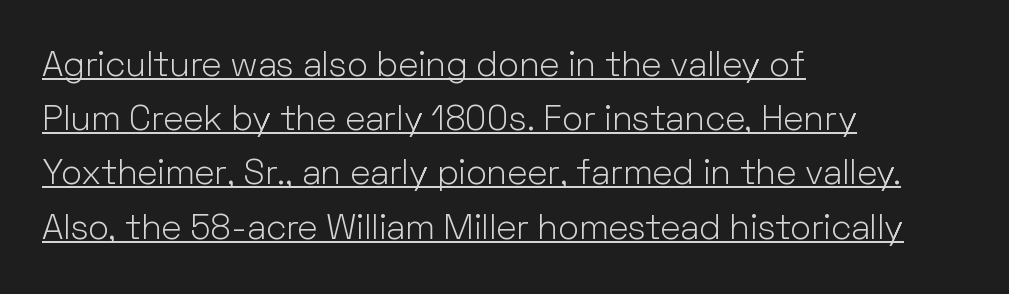
Q: Is the text bold? A: No.
Q: Is the text italic (slanted)? A: No, it is upright.
Q: Is the typeface a serif or a sans-serif typeface? A: Sans-serif.
Q: Is the text underlined? A: Yes.
Q: How is the paragraph aligned? A: Left-aligned.
Q: Is the spacing between letters normal or unusually wide? A: Normal.
Q: Is the spacing between lines tight, normal or loose? A: Normal.
Q: Width (condensed, normal, or wide)? A: Normal.
Q: Stroke contrast? A: Low.
Q: x-height? A: Medium.
Q: Monospaced? A: No.
